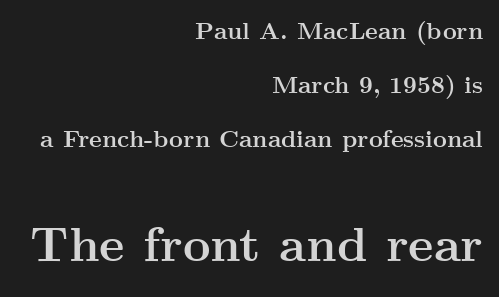
The image shows 48 px semibold, wide serif type, upright; set right-aligned, loose line spacing (2.24x), normal letter spacing, not underlined; the second (bottom) block is 2.0x larger; medium stroke contrast and a small x-height.
